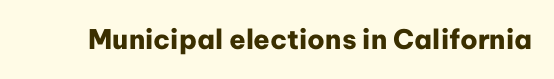
What stands out about the letter spacing? Nothing — it is the standard amount. No italicization has been applied; the sample stays upright. The gap between lines stays unmarked. Thick stems and heavy bowls — unmistakably bold.
